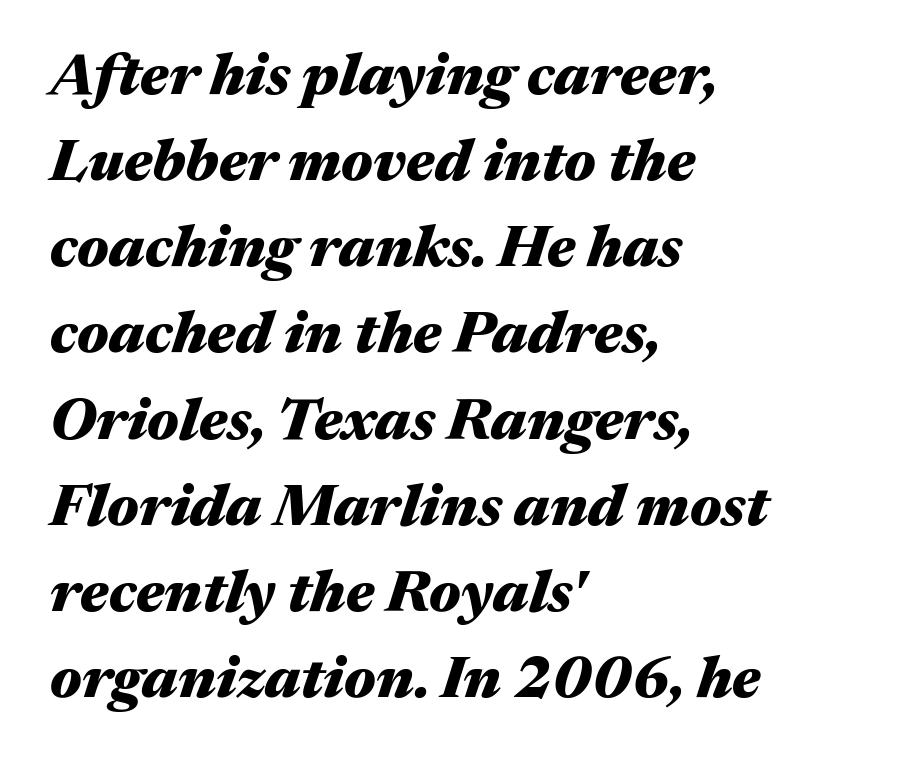
Q: Is the text bold? A: Yes.
Q: Is the text italic (slanted)? A: Yes, it leans right by about 17 degrees.
Q: Is the text underlined? A: No.
Q: How is the paragraph aligned? A: Left-aligned.
Q: Is the spacing between letters normal or unusually wide? A: Normal.
Q: Is the spacing between lines tight, normal or loose? A: Normal.
Q: Width (condensed, normal, or wide)? A: Wide.
Q: Stroke contrast? A: Medium.
Q: x-height? A: Medium.
Q: Monospaced? A: No.
